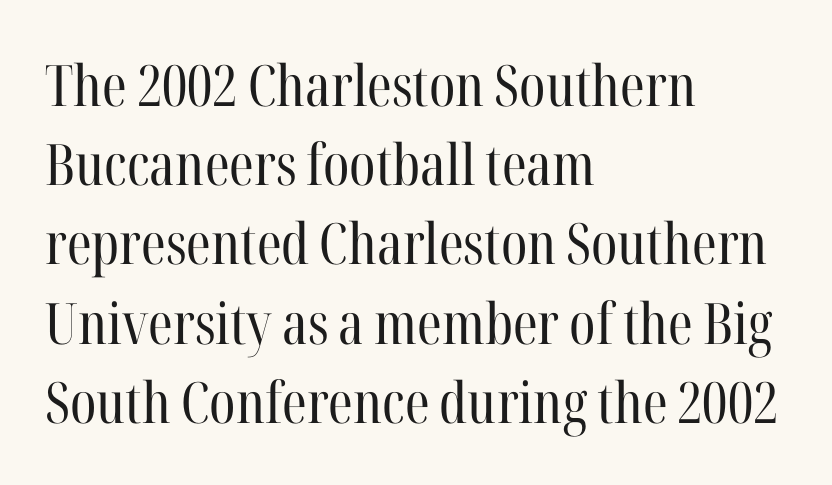
The image shows 57 px regular-weight, condensed serif type, upright; set left-aligned, normal line spacing (1.39x), normal letter spacing, not underlined; high stroke contrast and a medium x-height.
